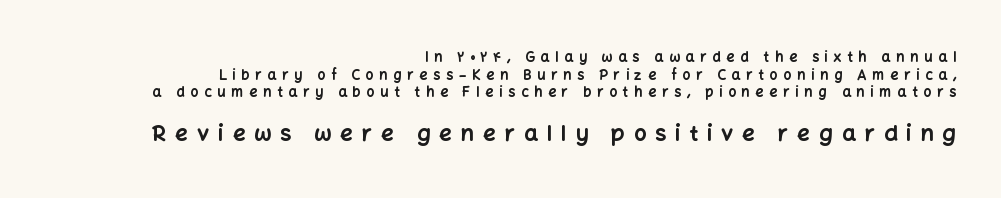
Q: Is the text bold? A: Yes.
Q: Is the text italic (slanted)? A: No, it is upright.
Q: Is the text underlined? A: No.
Q: How is the paragraph aligned? A: Right-aligned.
Q: Is the spacing between letters normal or unusually wide? A: Unusually wide.
Q: Is the spacing between lines tight, normal or loose? A: Normal.
Q: Which block of text is set in a larger size, the first (top) or the second (bottom)? A: The second (bottom) one.
